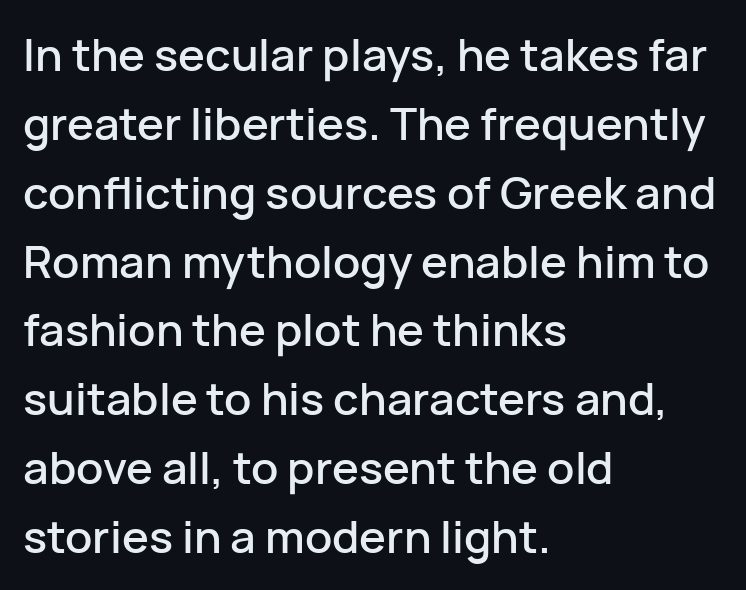
{"serif": "no", "italic": "no", "width": "normal", "stroke_contrast": "low", "x_height": "medium", "monospaced": "no", "underline": "no", "align": "left", "line_spacing": "normal", "line_spacing_ratio": 1.53, "letter_spacing": "normal", "letter_spacing_em": 0.0, "glyph_px": 45}
